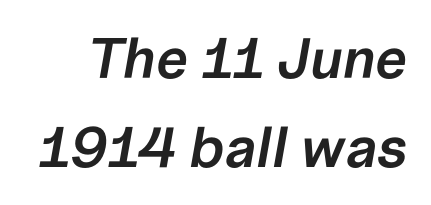
{"italic": "yes", "lean": "right", "slant_degrees": 10, "bold": "semi", "weight": "semibold", "width": "normal", "stroke_contrast": "low", "x_height": "medium", "monospaced": "no", "underline": "no", "line_spacing": "normal", "line_spacing_ratio": 1.56, "letter_spacing": "normal", "letter_spacing_em": 0.0, "glyph_px": 57}
